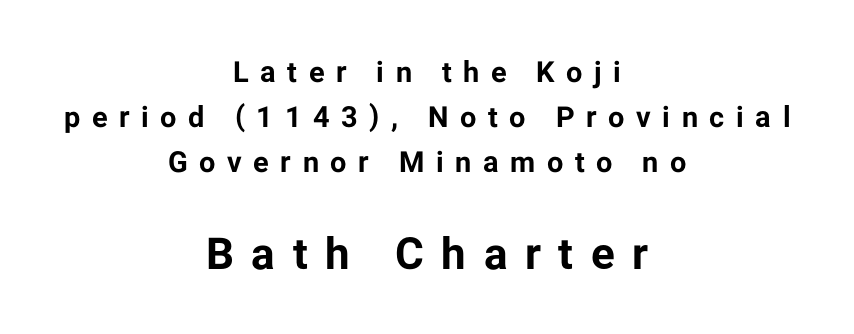
The image shows 44 px bold sans-serif type, upright; set centered, normal line spacing (1.56x), unusually wide letter spacing (+0.4 em), not underlined; the second (bottom) block is 1.52x larger; low stroke contrast and a medium x-height.
